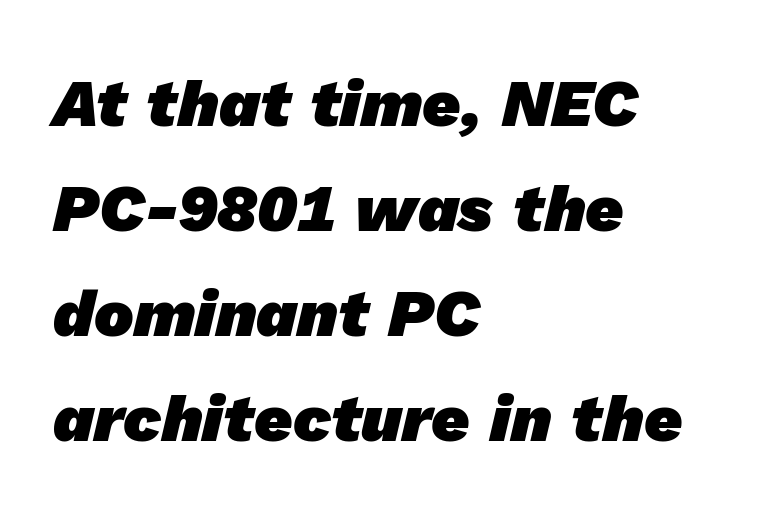
Q: Is the text bold? A: Yes.
Q: Is the typeface a serif or a sans-serif typeface? A: Sans-serif.
Q: Is the text underlined? A: No.
Q: How is the paragraph aligned? A: Left-aligned.
Q: Is the spacing between letters normal or unusually wide? A: Normal.
Q: Is the spacing between lines tight, normal or loose? A: Normal.
Q: Width (condensed, normal, or wide)? A: Normal.
Q: Stroke contrast? A: Low.
Q: x-height? A: Medium.
Q: Monospaced? A: No.
